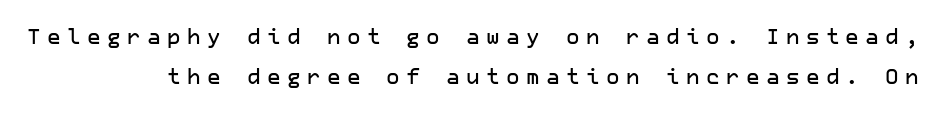
Q: Is the text italic (slanted)? A: No, it is upright.
Q: Is the text underlined? A: No.
Q: Is the spacing between letters normal or unusually wide? A: Unusually wide.
Q: Is the spacing between lines tight, normal or loose? A: Loose.
